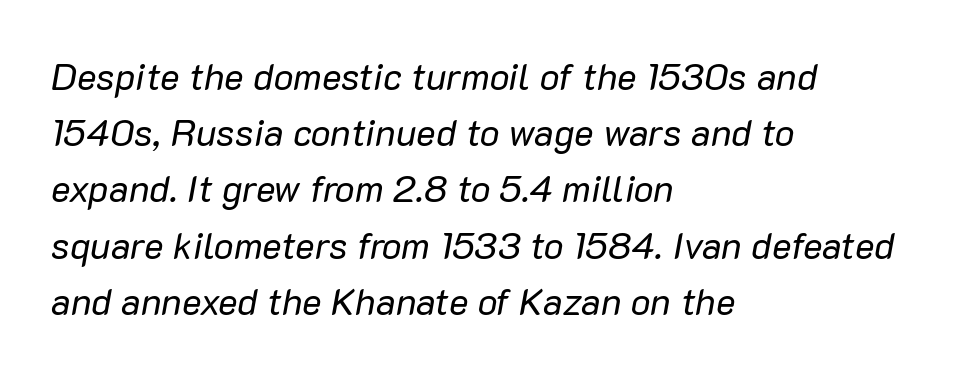
{"italic": "yes", "lean": "right", "slant_degrees": 10, "bold": "no", "weight": "regular", "width": "normal", "stroke_contrast": "low", "x_height": "medium", "monospaced": "no", "underline": "no", "align": "left", "line_spacing": "normal", "line_spacing_ratio": 1.52, "letter_spacing": "normal", "letter_spacing_em": 0.0, "glyph_px": 37}
